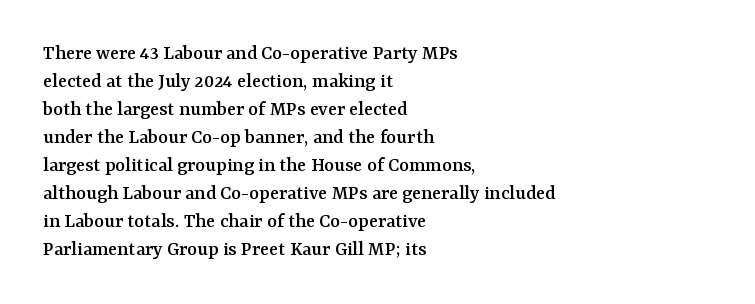
Q: Is the text italic (slanted)? A: No, it is upright.
Q: Is the text underlined? A: No.
Q: How is the paragraph aligned? A: Left-aligned.
Q: Is the spacing between letters normal or unusually wide? A: Normal.
Q: Is the spacing between lines tight, normal or loose? A: Normal.
